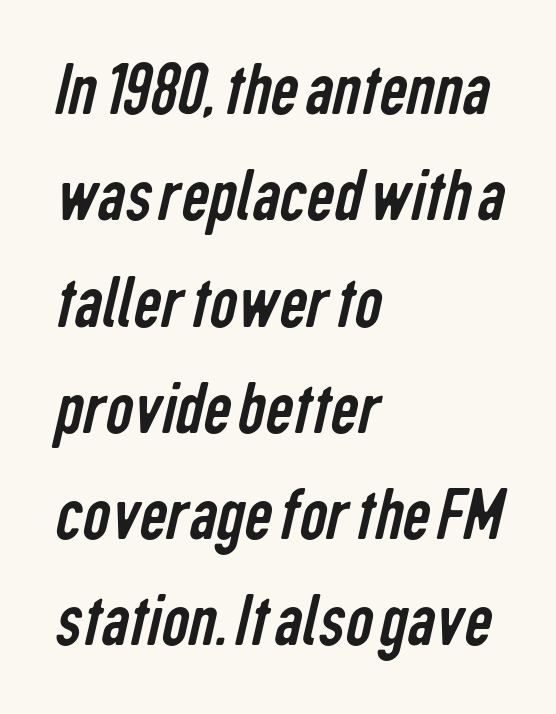
Q: Is the text bold? A: No.
Q: Is the typeface a serif or a sans-serif typeface? A: Sans-serif.
Q: Is the text underlined? A: No.
Q: How is the paragraph aligned? A: Left-aligned.
Q: Is the spacing between letters normal or unusually wide? A: Normal.
Q: Is the spacing between lines tight, normal or loose? A: Normal.
Q: Width (condensed, normal, or wide)? A: Condensed.
Q: Stroke contrast? A: Low.
Q: x-height? A: Medium.
Q: Monospaced? A: No.
